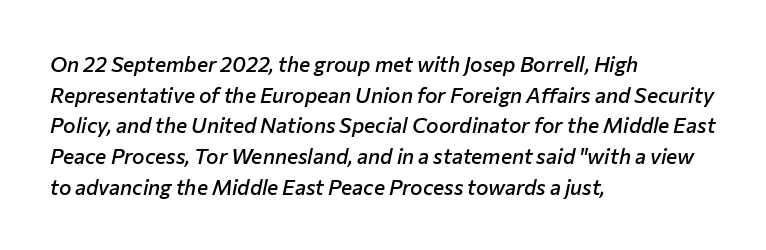
{"italic": "yes", "lean": "right", "slant_degrees": 12, "bold": "semi", "underline": "no", "align": "left", "line_spacing": "normal", "line_spacing_ratio": 1.46, "letter_spacing": "normal", "letter_spacing_em": 0.0, "glyph_px": 21}
